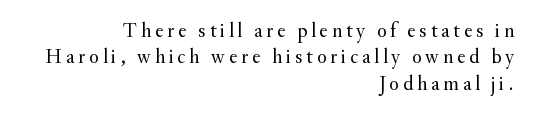
{"italic": "no", "bold": "no", "underline": "no", "align": "right", "line_spacing": "normal", "line_spacing_ratio": 1.32, "glyph_px": 20}
